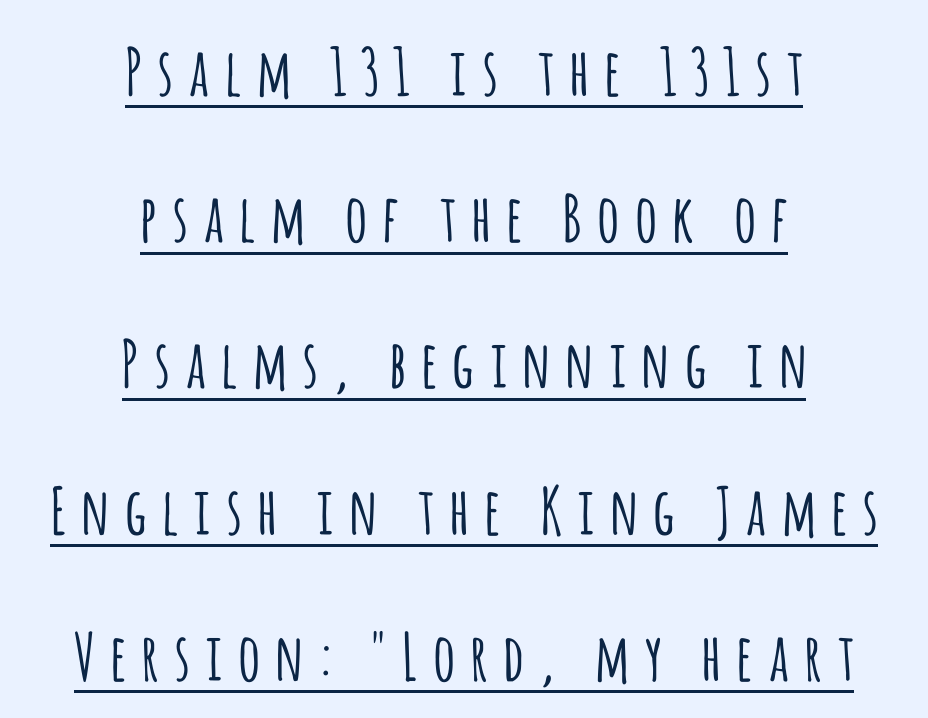
Q: Is the text italic (slanted)? A: No, it is upright.
Q: Is the typeface a serif or a sans-serif typeface? A: Sans-serif.
Q: Is the text underlined? A: Yes.
Q: How is the paragraph aligned? A: Centered.
Q: Is the spacing between letters normal or unusually wide? A: Unusually wide.
Q: Is the spacing between lines tight, normal or loose? A: Loose.
Q: Width (condensed, normal, or wide)? A: Condensed.
Q: Stroke contrast? A: Low.
Q: x-height? A: Large.
Q: Monospaced? A: No.
